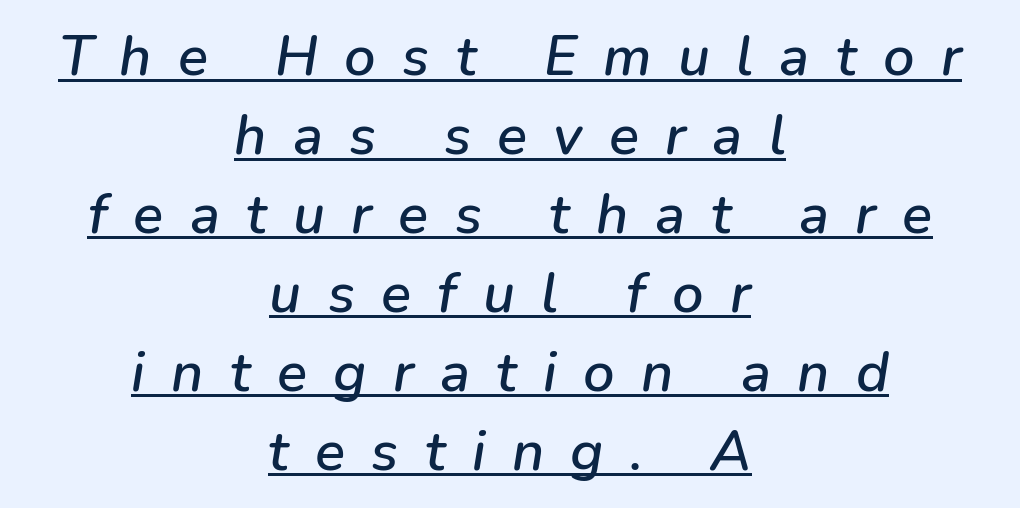
The paragraph shown floats in the horizontal middle. Like a heading marked for emphasis, these lines bear an underscore. Tall strokes in this sample are angled rather than plumb. This sample uses expanded letter spacing, leaving extra air between glyphs.
